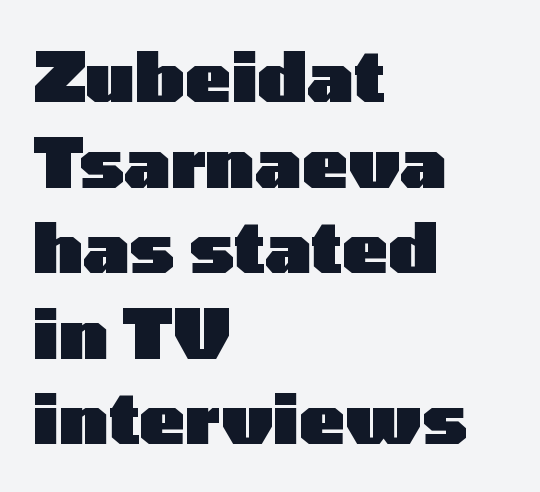
The image shows 69 px heavy, wide sans-serif type, upright; set left-aligned, line spacing 1.24x, normal letter spacing, not underlined; low stroke contrast and a medium x-height.
